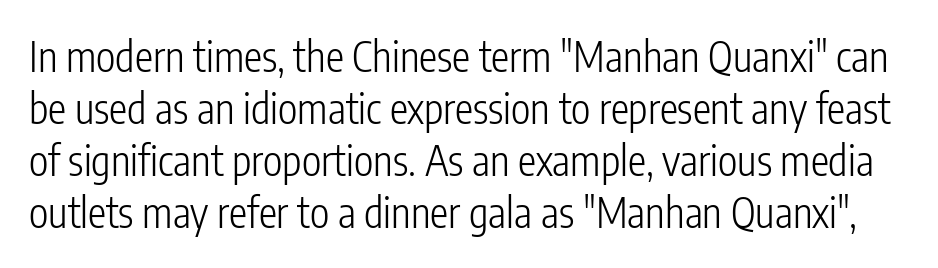
Letterform terminals end flat and unadorned throughout the passage. Normally led — the rows are evenly, conventionally spaced. Spacing between characters is what you'd get straight out of the box. Heaviness? Minimal to ordinary, like unemphasized prose. Ascenders rise straight up at ninety degrees. Letters rest on an invisible, unmarked baseline.
